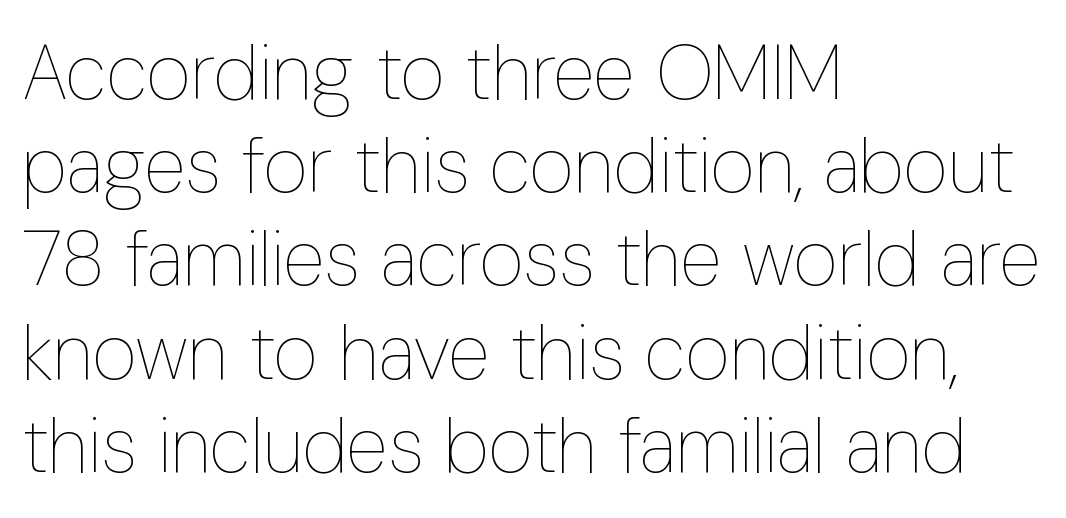
The image shows 77 px thin, condensed type, upright; set left-aligned, line spacing 1.21x, normal letter spacing, not underlined; low stroke contrast and a medium x-height.
